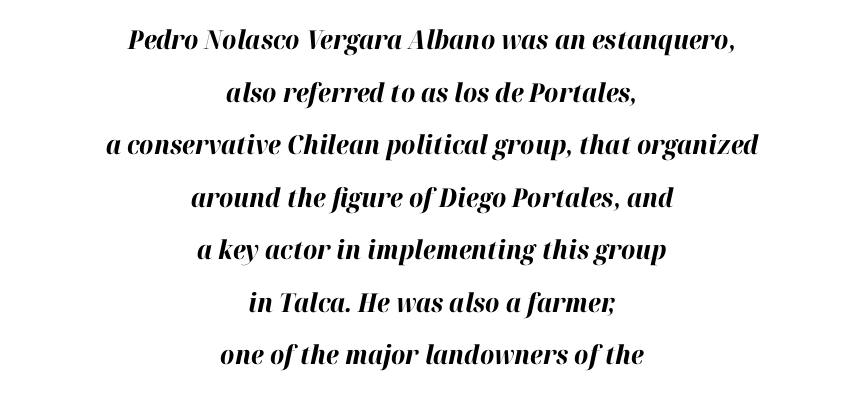
{"italic": "yes", "lean": "right", "slant_degrees": 12, "bold": "yes", "underline": "no", "align": "center", "line_spacing": "loose", "line_spacing_ratio": 2.02, "letter_spacing": "normal", "letter_spacing_em": 0.0, "glyph_px": 26}
